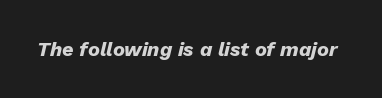
This rendering features lettering with no underline. Nothing unusual about the tracking: characters are spaced as the font intends. Characters are canted at an angle relative to the baseline's perpendicular. Look at the stroke-to-counter ratio: heavy, a bold.
